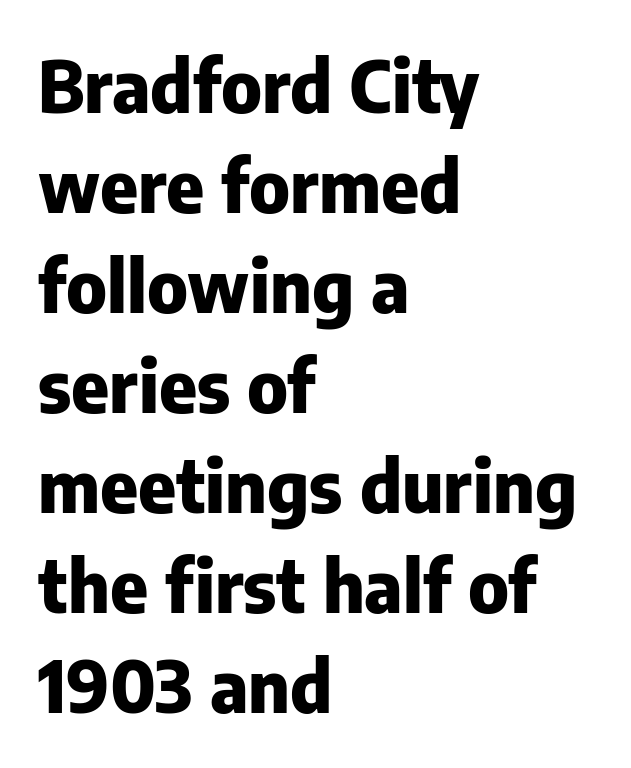
Is the block centered? No — it sits flush against the left margin. The type sits square on the baseline with zero lean. The letters are bold, with thick, heavy strokes. Nothing sits at the stroke ends, so this counts as sans-serif. Honestly, the row spacing looks completely unremarkable. These lines keep a tight, regular rhythm from letter to letter.
